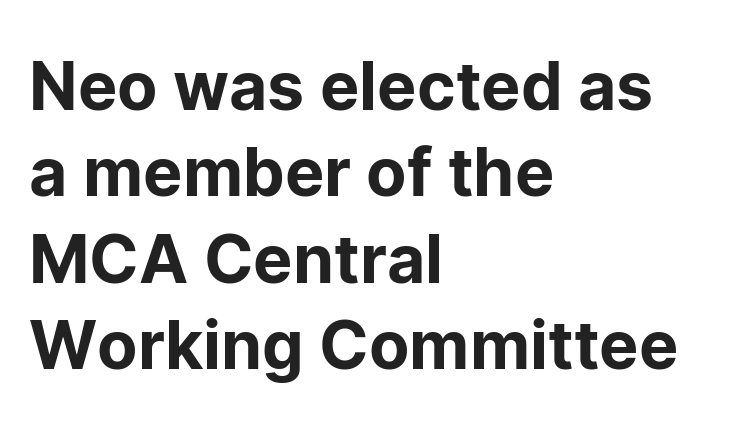
Think of a printed novel: that variable character pitch is what you see here. Short note: letters normally spaced. The paragraph has a hard left edge and a soft right edge. The passage shown is not underscored anywhere. Observe the absence of serifs on each vertical stroke in this sample. Notice how descenders clear the ascenders below comfortably — that's standard leading.
